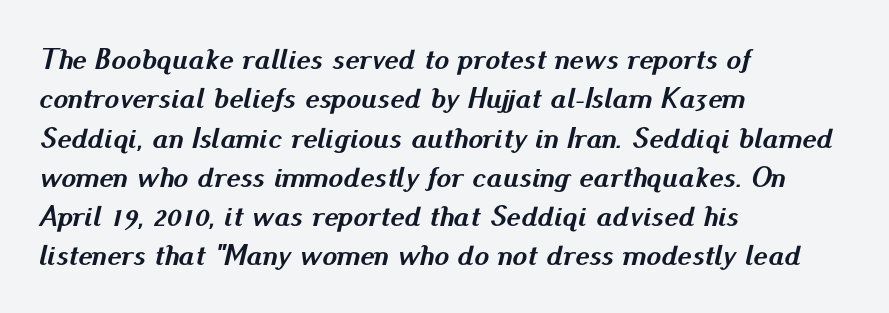
{"italic": "yes", "lean": "right", "slant_degrees": 13, "bold": "yes", "weight": "semibold", "width": "normal", "stroke_contrast": "medium", "x_height": "small", "monospaced": "no", "underline": "no", "align": "left", "line_spacing": "normal", "line_spacing_ratio": 1.31, "letter_spacing": "normal", "letter_spacing_em": 0.0, "glyph_px": 30}
